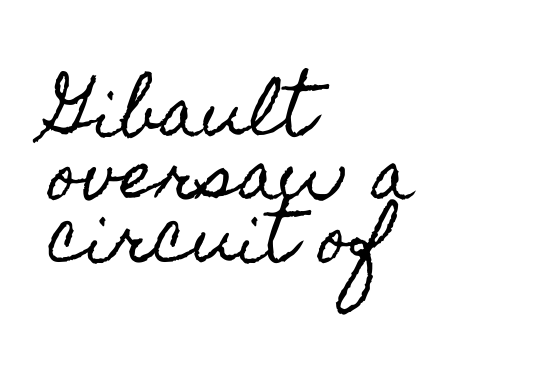
Q: Is the text italic (slanted)? A: Yes.
Q: Is the text underlined? A: No.
Q: How is the paragraph aligned? A: Left-aligned.
Q: Is the spacing between letters normal or unusually wide? A: Normal.
Q: Is the spacing between lines tight, normal or loose? A: Tight.
Q: Width (condensed, normal, or wide)? A: Condensed.
Q: x-height? A: Small.
Q: Monospaced? A: No.
